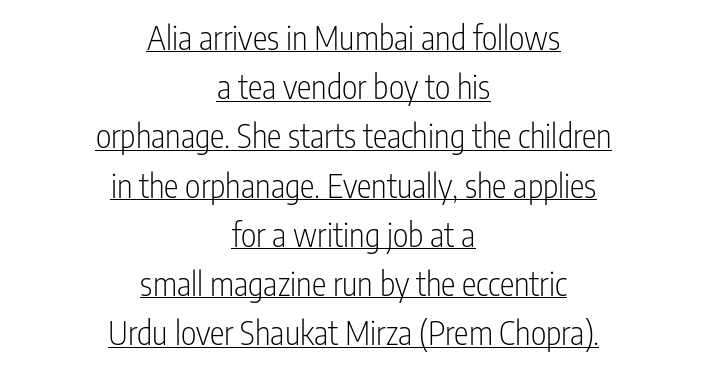
Q: Is the text bold? A: No.
Q: Is the text italic (slanted)? A: No, it is upright.
Q: Is the typeface a serif or a sans-serif typeface? A: Sans-serif.
Q: Is the text underlined? A: Yes.
Q: How is the paragraph aligned? A: Centered.
Q: Is the spacing between letters normal or unusually wide? A: Normal.
Q: Is the spacing between lines tight, normal or loose? A: Normal.
Q: Width (condensed, normal, or wide)? A: Condensed.
Q: Stroke contrast? A: Low.
Q: x-height? A: Medium.
Q: Monospaced? A: No.
